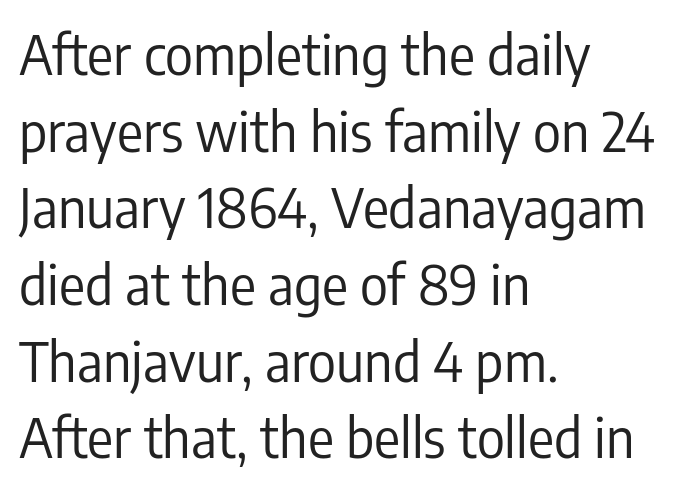
Is this a sans? Yes — the strokes have no serifs. Left-aligned paragraph, ragged on the right. Plain, unruled lines of type. This sample has the flowing, uneven cadence of proportional lettering. Counters stay open thanks to moderate or lighter strokes. The typography opts for an upright posture over an oblique one.
